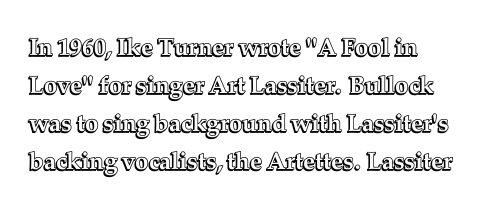
Q: Is the text italic (slanted)? A: No, it is upright.
Q: Is the text underlined? A: No.
Q: How is the paragraph aligned? A: Left-aligned.
Q: Is the spacing between letters normal or unusually wide? A: Normal.
Q: Is the spacing between lines tight, normal or loose? A: Normal.
